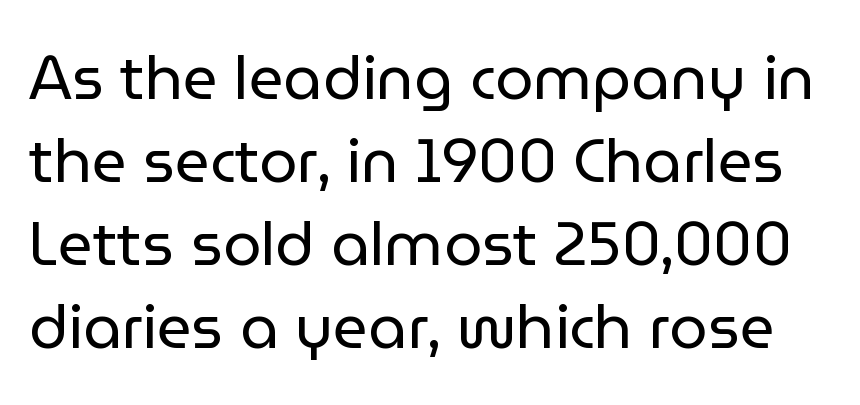
{"serif": "no", "italic": "no", "bold": "no", "weight": "regular", "width": "normal", "stroke_contrast": "low", "x_height": "medium", "monospaced": "no", "underline": "no", "line_spacing": "normal", "line_spacing_ratio": 1.36, "letter_spacing": "normal", "letter_spacing_em": 0.0, "glyph_px": 61}
